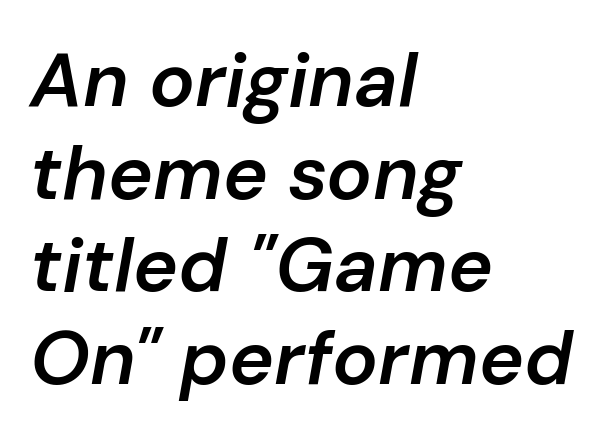
Think of a printed novel: that variable character pitch is what you see here. The strokes are fattened partway — semibold, not bold. Tall strokes in this sample are angled rather than plumb. The string is rendered with underlining switched off. The rag falls on the right side of this text block. Words appear dense and cohesive because spacing is normal.
